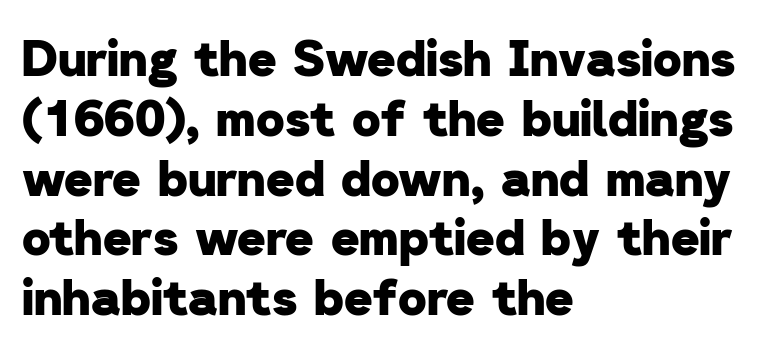
Q: Is the text bold? A: Yes.
Q: Is the typeface a serif or a sans-serif typeface? A: Sans-serif.
Q: Is the text underlined? A: No.
Q: How is the paragraph aligned? A: Left-aligned.
Q: Is the spacing between letters normal or unusually wide? A: Normal.
Q: Width (condensed, normal, or wide)? A: Normal.
Q: Stroke contrast? A: Low.
Q: x-height? A: Medium.
Q: Monospaced? A: No.
